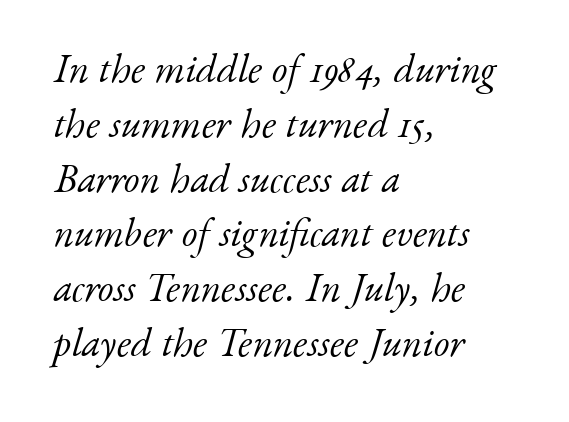
Q: Is the text bold? A: No.
Q: Is the text italic (slanted)? A: Yes, it leans right by about 17 degrees.
Q: Is the typeface a serif or a sans-serif typeface? A: Serif.
Q: Is the text underlined? A: No.
Q: How is the paragraph aligned? A: Left-aligned.
Q: Is the spacing between letters normal or unusually wide? A: Normal.
Q: Is the spacing between lines tight, normal or loose? A: Normal.
Q: Width (condensed, normal, or wide)? A: Normal.
Q: Stroke contrast? A: Low.
Q: x-height? A: Small.
Q: Monospaced? A: No.
